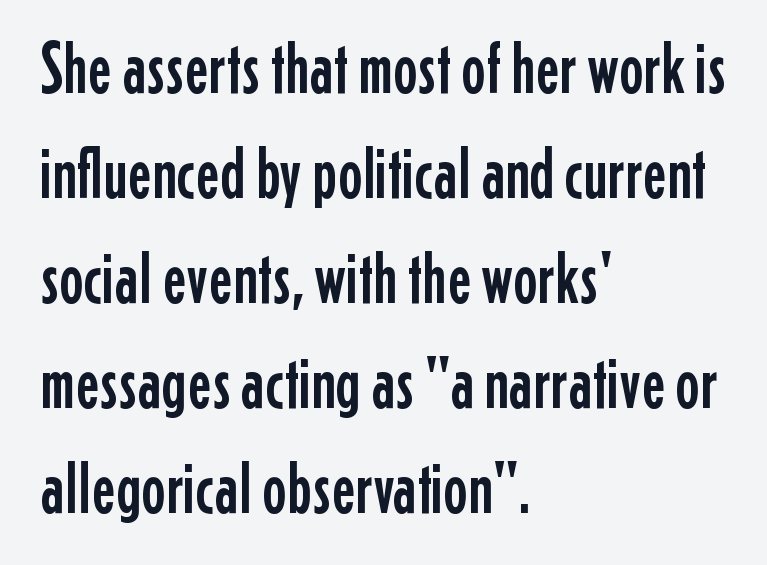
The image shows 73 px condensed sans-serif type, upright; set left-aligned, normal line spacing (1.44x), normal letter spacing, not underlined; low stroke contrast and a medium x-height.
